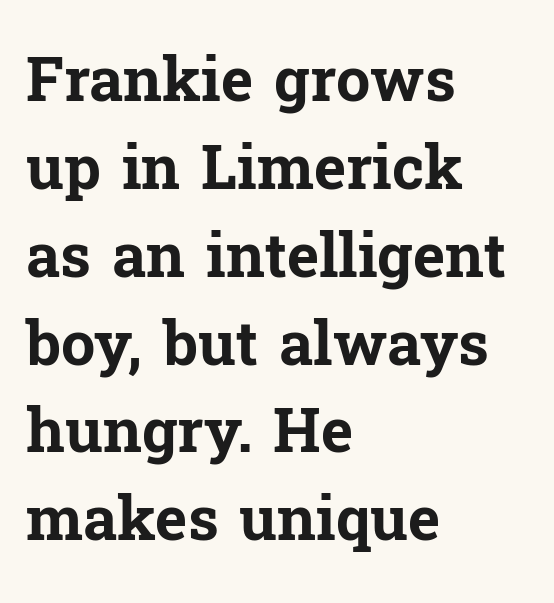
Line spacing here is normal. Think of a printed novel: that variable character pitch is what you see here. The line texture is even and compact thanks to regular tracking. Letters rest on an invisible, unmarked baseline.
